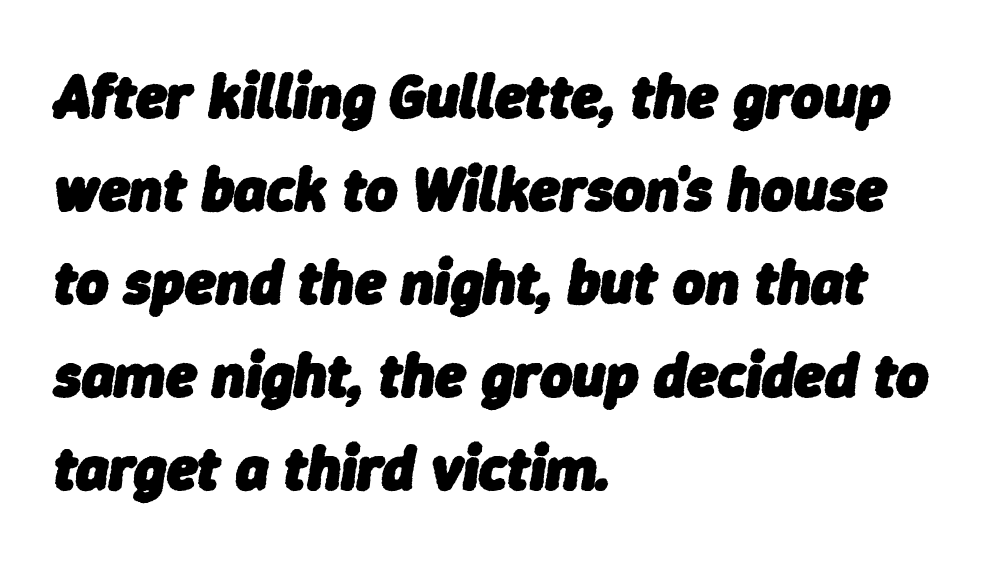
{"italic": "yes", "lean": "right", "slant_degrees": 9, "bold": "yes", "weight": "heavy", "width": "normal", "stroke_contrast": "low", "x_height": "medium", "monospaced": "no", "underline": "no", "align": "left", "line_spacing": "normal", "line_spacing_ratio": 1.5, "letter_spacing": "normal", "letter_spacing_em": 0.0, "glyph_px": 62}
